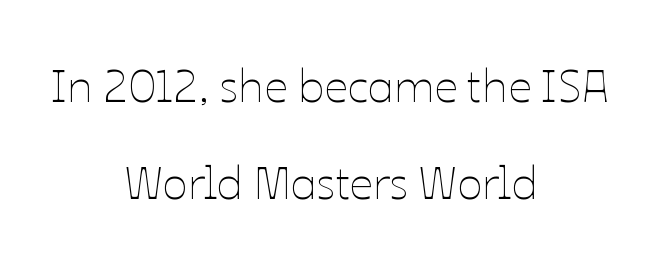
{"italic": "no", "bold": "no", "weight": "thin", "width": "normal", "stroke_contrast": "low", "x_height": "medium", "monospaced": "no", "underline": "no", "align": "center", "line_spacing": "loose", "line_spacing_ratio": 2.06, "letter_spacing": "normal", "letter_spacing_em": 0.0, "glyph_px": 47}
